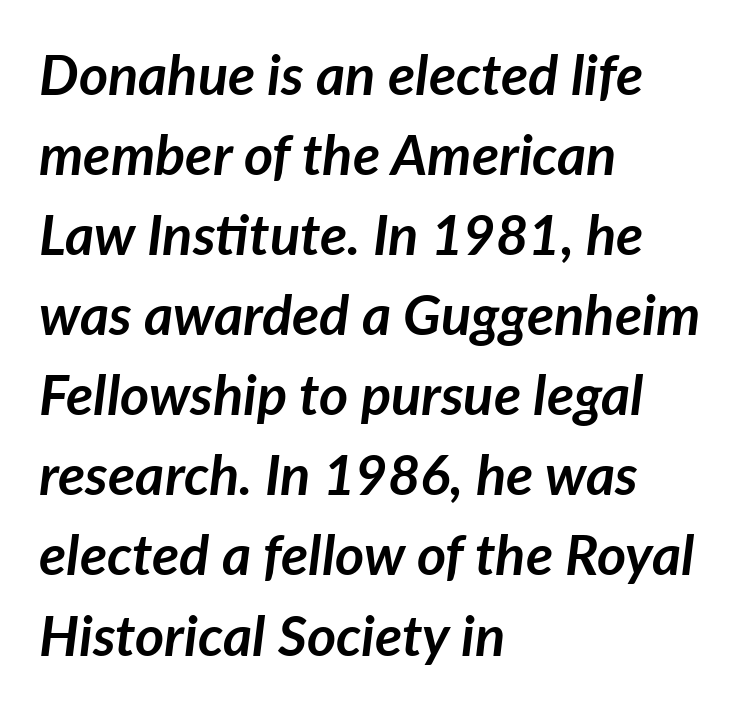
The vertical gap from one line to the next is medium. The letters are bold, with thick, heavy strokes. Descenders hang freely into open space. Looks like regular typesetting: each glyph gets only the width it needs. The lines in this sample share a left origin and differ only in where they stop. Inter-character spacing is left at the font's built-in metrics.
